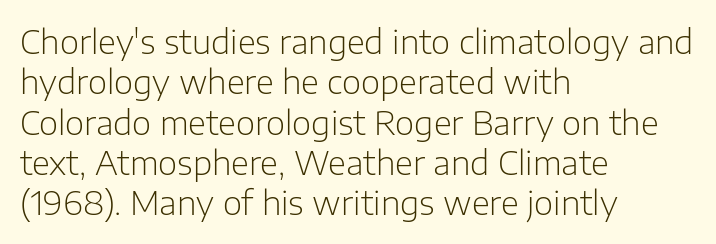
Q: Is the text bold? A: No.
Q: Is the text italic (slanted)? A: No, it is upright.
Q: Is the typeface a serif or a sans-serif typeface? A: Sans-serif.
Q: Is the text underlined? A: No.
Q: How is the paragraph aligned? A: Left-aligned.
Q: Is the spacing between letters normal or unusually wide? A: Normal.
Q: Width (condensed, normal, or wide)? A: Normal.
Q: Stroke contrast? A: Low.
Q: x-height? A: Medium.
Q: Monospaced? A: No.
